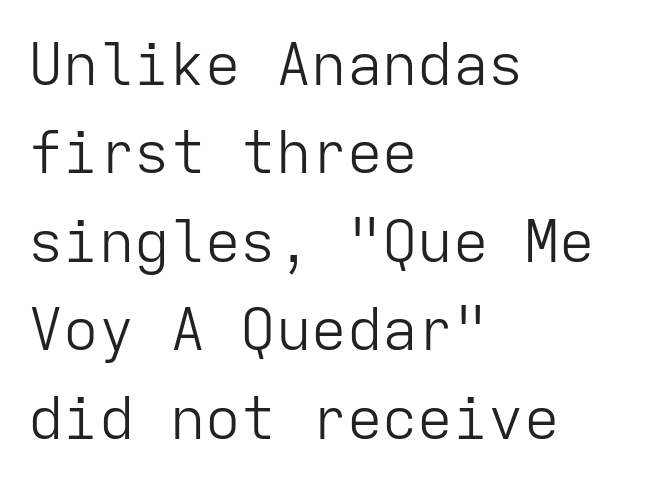
The image shows 59 px light sans-serif type, upright, monospaced; set left-aligned, normal line spacing (1.5x), normal letter spacing, not underlined; low stroke contrast and a medium x-height.
